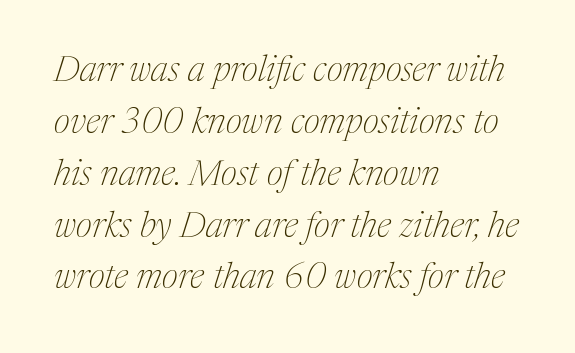
Q: Is the text bold? A: No.
Q: Is the text italic (slanted)? A: Yes, it leans right by about 17 degrees.
Q: Is the typeface a serif or a sans-serif typeface? A: Serif.
Q: Is the text underlined? A: No.
Q: How is the paragraph aligned? A: Left-aligned.
Q: Is the spacing between letters normal or unusually wide? A: Normal.
Q: Is the spacing between lines tight, normal or loose? A: Normal.
Q: Width (condensed, normal, or wide)? A: Normal.
Q: Stroke contrast? A: Medium.
Q: x-height? A: Medium.
Q: Monospaced? A: No.
